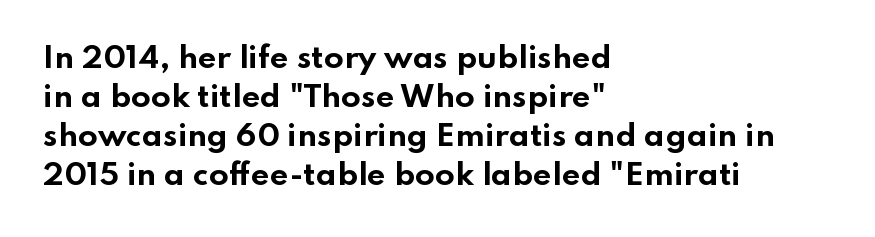
Q: Is the text bold? A: Yes.
Q: Is the text italic (slanted)? A: No, it is upright.
Q: Is the typeface a serif or a sans-serif typeface? A: Sans-serif.
Q: Is the text underlined? A: No.
Q: How is the paragraph aligned? A: Left-aligned.
Q: Is the spacing between letters normal or unusually wide? A: Normal.
Q: Is the spacing between lines tight, normal or loose? A: Normal.
Q: Width (condensed, normal, or wide)? A: Wide.
Q: Stroke contrast? A: Low.
Q: x-height? A: Small.
Q: Monospaced? A: No.
